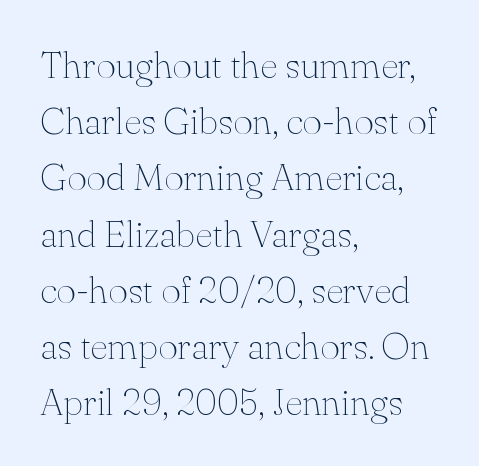
Ink coverage per letter is moderate at most. This sample uses plain, unmodified letter spacing. Underline: absent. Style check: upright. The passage is arranged the way most books set body copy — flush left.
